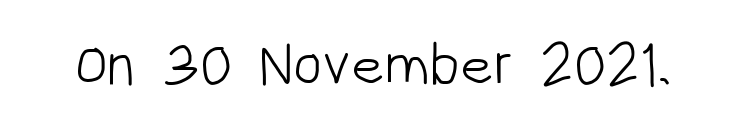
Q: Is the text bold? A: No.
Q: Is the text italic (slanted)? A: No, it is upright.
Q: Is the typeface a serif or a sans-serif typeface? A: Sans-serif.
Q: Is the text underlined? A: No.
Q: Is the spacing between letters normal or unusually wide? A: Normal.
Q: Width (condensed, normal, or wide)? A: Condensed.
Q: Stroke contrast? A: Low.
Q: x-height? A: Large.
Q: Monospaced? A: No.
